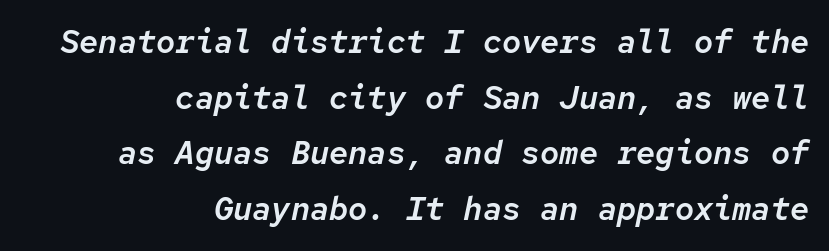
These lines were composed using italics. These lines are rendered in a fixed-pitch font. The letterforms sit shoulder to shoulder at normal distance. The baseline area is clear.
